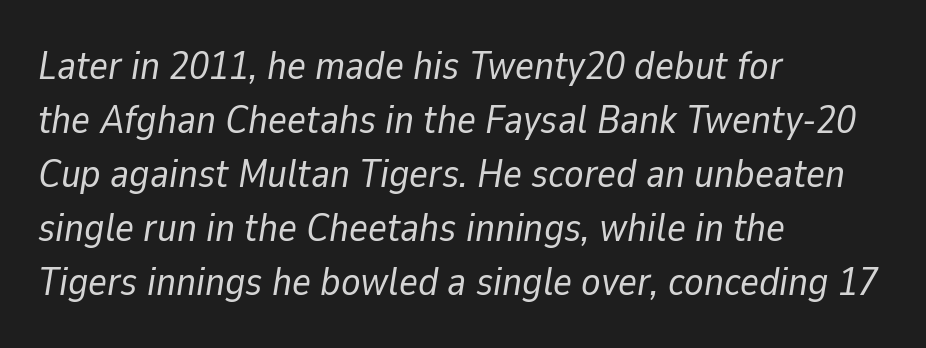
The image shows 40 px regular-weight type, italic (leaning right); set left-aligned, normal line spacing (1.35x), normal letter spacing, not underlined; low stroke contrast and a medium x-height.
